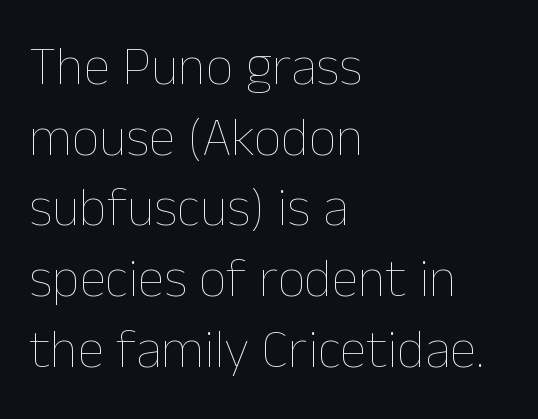
Honestly, there is no underline to notice here at all. On a weight scale, this lands at 450 or below. Compared with a centered layout, this one pins lines to the left instead. Quick note: not italic, upright. These lines are rendered in a variable-pitch font. Summary of vertical rhythm: regular, with standard interline spacing.
